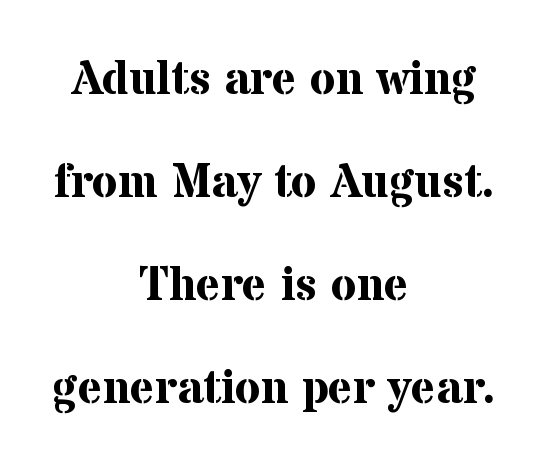
The line-height multiplier appears high, well above default. Typographically, this falls in the serif category. The face used here is rendered with its standard letterfit. Underlining? Definitely not there. Upright lettering throughout. The passage shown is typed in a proportional face where columns would drift.
